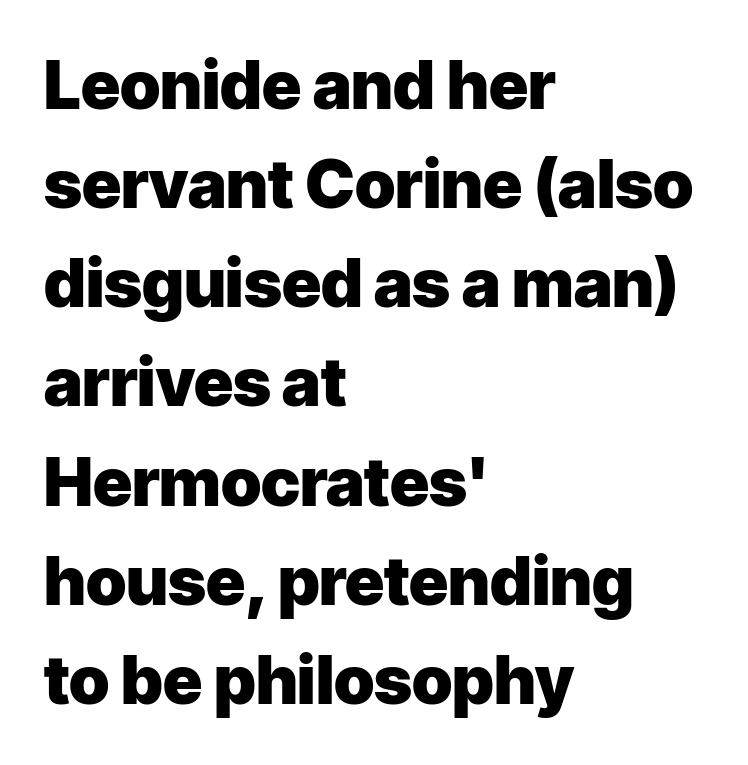
Q: Is the text bold? A: Yes.
Q: Is the text italic (slanted)? A: No, it is upright.
Q: Is the typeface a serif or a sans-serif typeface? A: Sans-serif.
Q: Is the text underlined? A: No.
Q: How is the paragraph aligned? A: Left-aligned.
Q: Is the spacing between letters normal or unusually wide? A: Normal.
Q: Is the spacing between lines tight, normal or loose? A: Normal.
Q: Width (condensed, normal, or wide)? A: Normal.
Q: Stroke contrast? A: Low.
Q: x-height? A: Medium.
Q: Monospaced? A: No.
